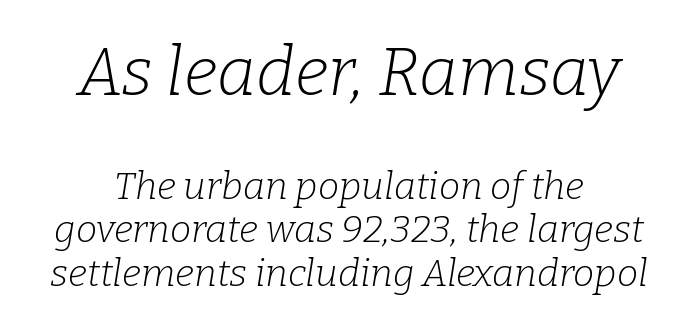
The characters are drawn with everyday or finer stroke widths. The lettering tilts uniformly, giving the passage an italic look. This sample uses plain, unmodified letter spacing. Honestly, the rows look squashed on top of each other. The passage shown is typed in a proportional face where columns would drift.
